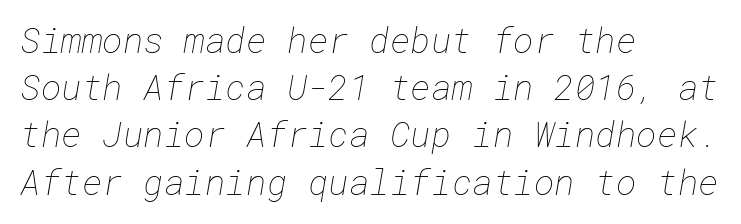
No heavy texture on the line: the type isn't bold. Line spacing here is normal. Characters follow at the spacing the type designer built in. Typeset ragged right — the left edge is the straight one.
